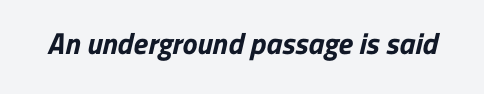
The image shows 30 px bold sans-serif type; set normal letter spacing, not underlined; low stroke contrast and a medium x-height.
